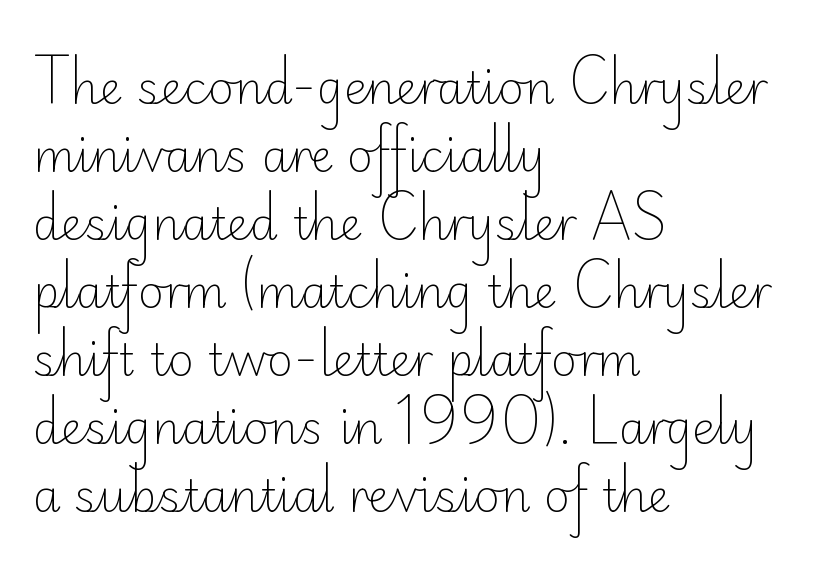
{"serif": "no", "italic": "no", "bold": "no", "weight": "light", "width": "normal", "stroke_contrast": "low", "x_height": "small", "monospaced": "no", "underline": "no", "align": "left", "line_spacing": "normal", "line_spacing_ratio": 1.51, "letter_spacing": "normal", "letter_spacing_em": 0.0, "glyph_px": 45}
